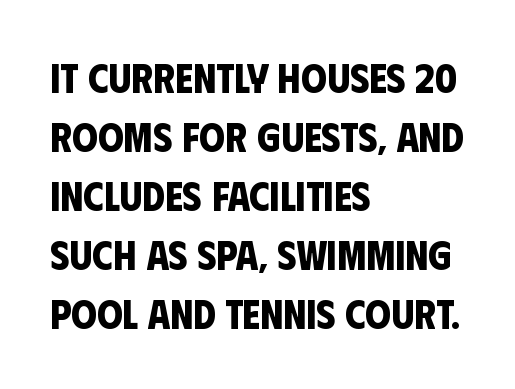
{"serif": "no", "bold": "yes", "weight": "bold", "width": "condensed", "stroke_contrast": "low", "x_height": "large", "monospaced": "no", "underline": "no", "align": "left", "line_spacing": "normal", "line_spacing_ratio": 1.44, "letter_spacing": "normal", "letter_spacing_em": 0.0, "glyph_px": 41}
